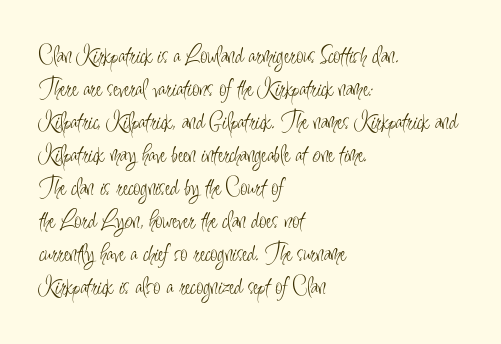
Q: Is the text bold? A: No.
Q: Is the text underlined? A: No.
Q: How is the paragraph aligned? A: Left-aligned.
Q: Is the spacing between letters normal or unusually wide? A: Normal.
Q: Is the spacing between lines tight, normal or loose? A: Normal.
